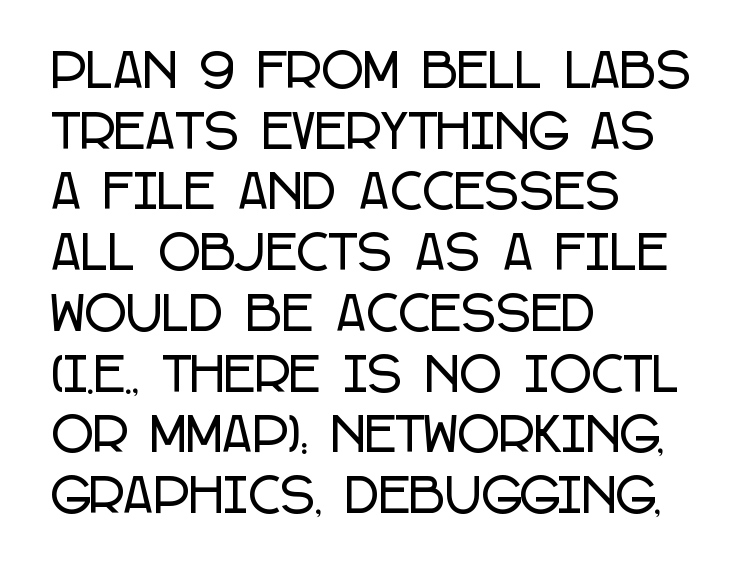
Leading: standard. Do the characters align in a grid? No, the font is proportional. In CSS terms this would be text-align: left. Students, note that the glyphs here touch the page at normal intervals.
